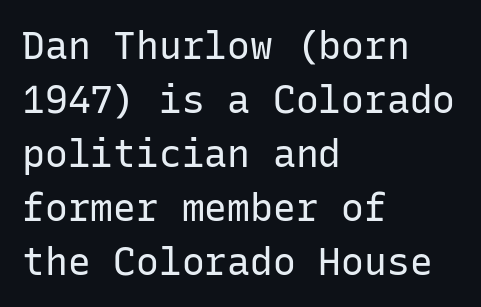
The image shows 38 px regular-weight sans-serif type, upright, monospaced; set left-aligned, normal line spacing (1.42x), normal letter spacing, not underlined; low stroke contrast and a medium x-height.
